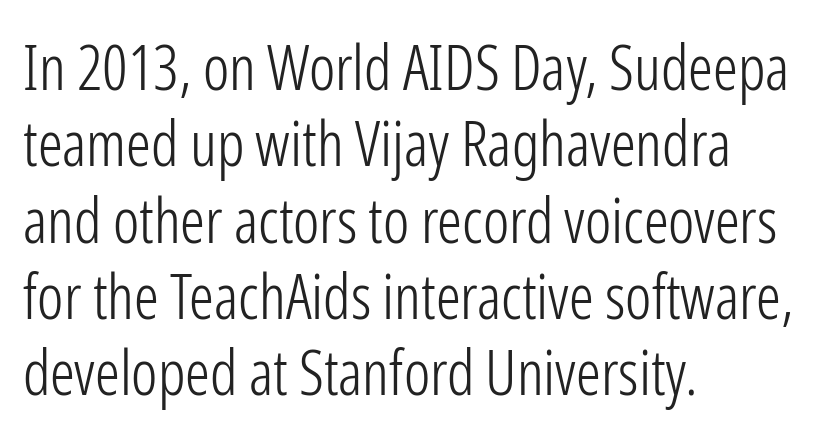
Q: Is the text bold? A: No.
Q: Is the text italic (slanted)? A: No, it is upright.
Q: Is the typeface a serif or a sans-serif typeface? A: Sans-serif.
Q: Is the text underlined? A: No.
Q: How is the paragraph aligned? A: Left-aligned.
Q: Is the spacing between letters normal or unusually wide? A: Normal.
Q: Width (condensed, normal, or wide)? A: Condensed.
Q: Stroke contrast? A: Low.
Q: x-height? A: Medium.
Q: Monospaced? A: No.
